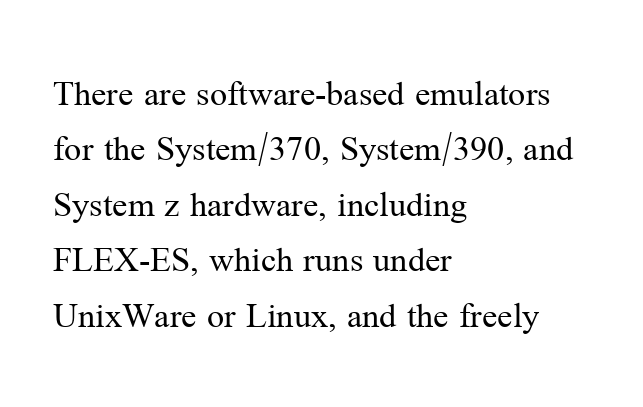
Q: Is the text bold? A: No.
Q: Is the text italic (slanted)? A: No, it is upright.
Q: Is the typeface a serif or a sans-serif typeface? A: Serif.
Q: Is the text underlined? A: No.
Q: How is the paragraph aligned? A: Left-aligned.
Q: Is the spacing between letters normal or unusually wide? A: Normal.
Q: Is the spacing between lines tight, normal or loose? A: Normal.
Q: Width (condensed, normal, or wide)? A: Normal.
Q: Stroke contrast? A: Medium.
Q: x-height? A: Medium.
Q: Monospaced? A: No.
